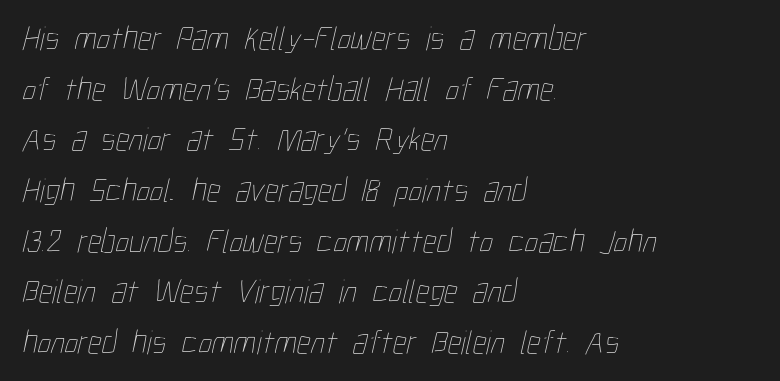
Q: Is the text bold? A: No.
Q: Is the text underlined? A: No.
Q: How is the paragraph aligned? A: Left-aligned.
Q: Is the spacing between letters normal or unusually wide? A: Normal.
Q: Is the spacing between lines tight, normal or loose? A: Normal.
Q: Width (condensed, normal, or wide)? A: Condensed.
Q: Stroke contrast? A: Low.
Q: x-height? A: Medium.
Q: Monospaced? A: No.
